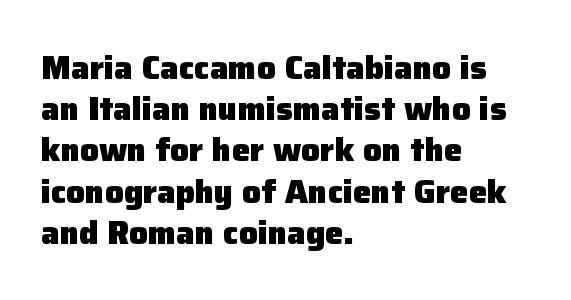
The image shows 33 px heavy sans-serif type, upright; set left-aligned, normal line spacing (1.25x), normal letter spacing, not underlined; low stroke contrast and a medium x-height.
